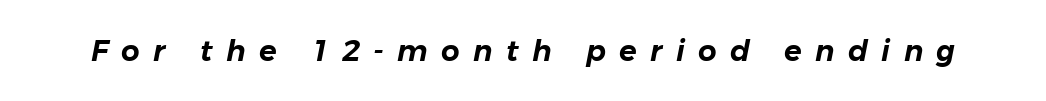
The image shows 29 px text type, italic (leaning right); set unusually wide letter spacing (+0.46 em), not underlined; low stroke contrast and a medium x-height.
